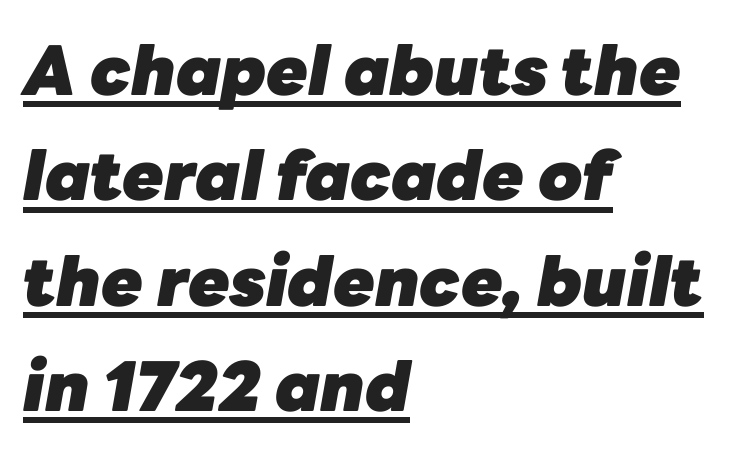
Underline: present. The glyphs look as if they've been sheared to an angle. Character widths vary here, with narrow letters taking less room than wide ones. Strong, thick strokes mark this as bold type. Tracking value appears to be zero — textbook default spacing.
